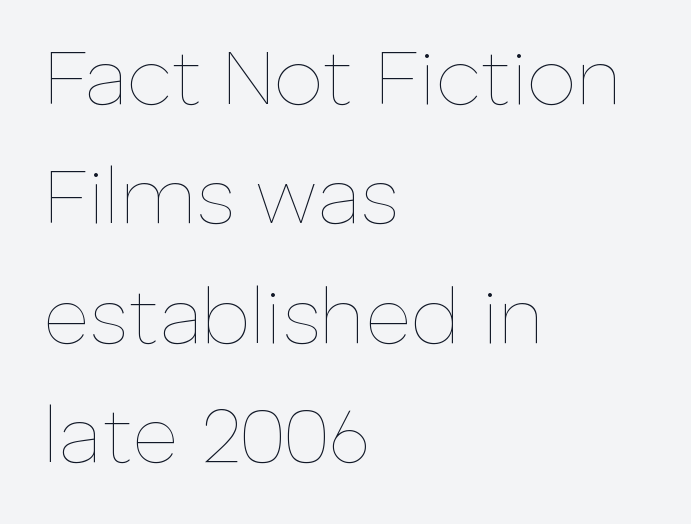
{"italic": "no", "bold": "no", "weight": "thin", "width": "normal", "stroke_contrast": "low", "x_height": "medium", "monospaced": "no", "underline": "no", "align": "left", "line_spacing": "normal", "line_spacing_ratio": 1.51, "letter_spacing": "normal", "letter_spacing_em": 0.0, "glyph_px": 79}
